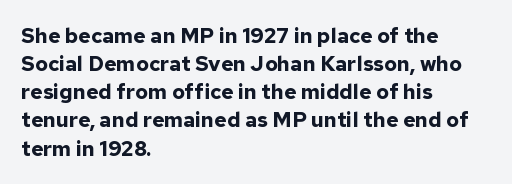
Q: Is the text bold? A: Yes.
Q: Is the text italic (slanted)? A: No, it is upright.
Q: Is the text underlined? A: No.
Q: How is the paragraph aligned? A: Left-aligned.
Q: Is the spacing between letters normal or unusually wide? A: Normal.
Q: Is the spacing between lines tight, normal or loose? A: Normal.
